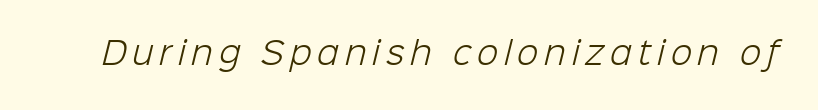
{"serif": "no", "bold": "no", "weight": "light", "width": "normal", "stroke_contrast": "low", "x_height": "medium", "monospaced": "no", "underline": "no", "glyph_px": 31}
